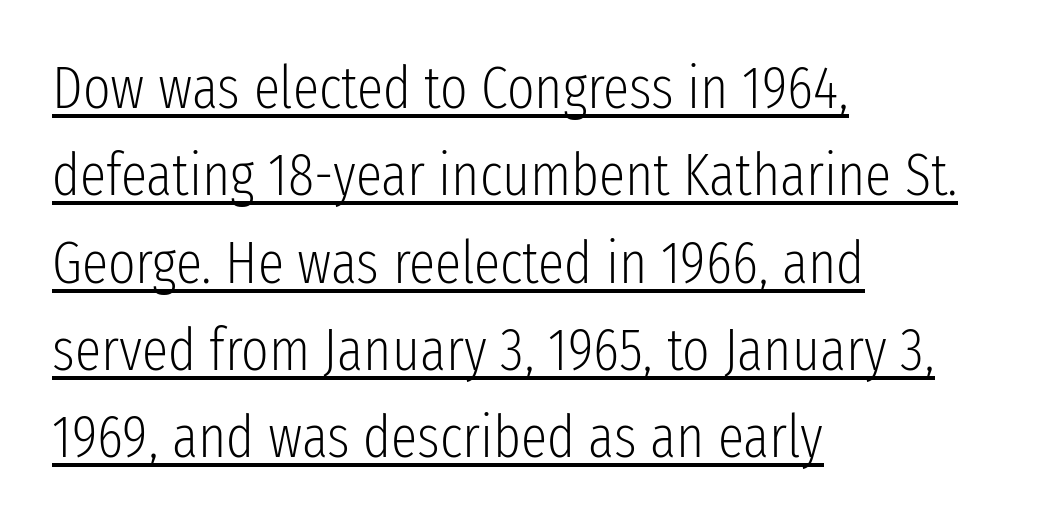
Q: Is the text bold? A: No.
Q: Is the text italic (slanted)? A: No, it is upright.
Q: Is the typeface a serif or a sans-serif typeface? A: Sans-serif.
Q: Is the text underlined? A: Yes.
Q: How is the paragraph aligned? A: Left-aligned.
Q: Is the spacing between letters normal or unusually wide? A: Normal.
Q: Is the spacing between lines tight, normal or loose? A: Normal.
Q: Width (condensed, normal, or wide)? A: Condensed.
Q: Stroke contrast? A: Low.
Q: x-height? A: Medium.
Q: Monospaced? A: No.
